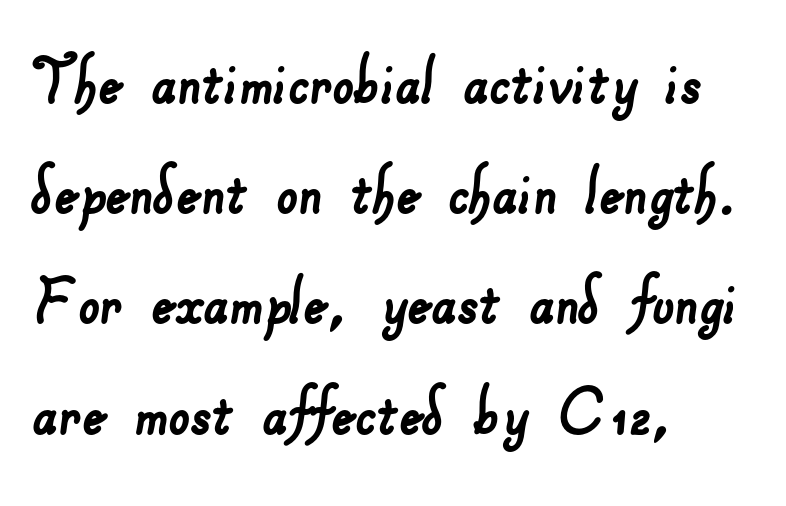
The image shows 76 px sans-serif type; set left-aligned, normal line spacing (1.45x), normal letter spacing, not underlined; low stroke contrast and a small x-height.
